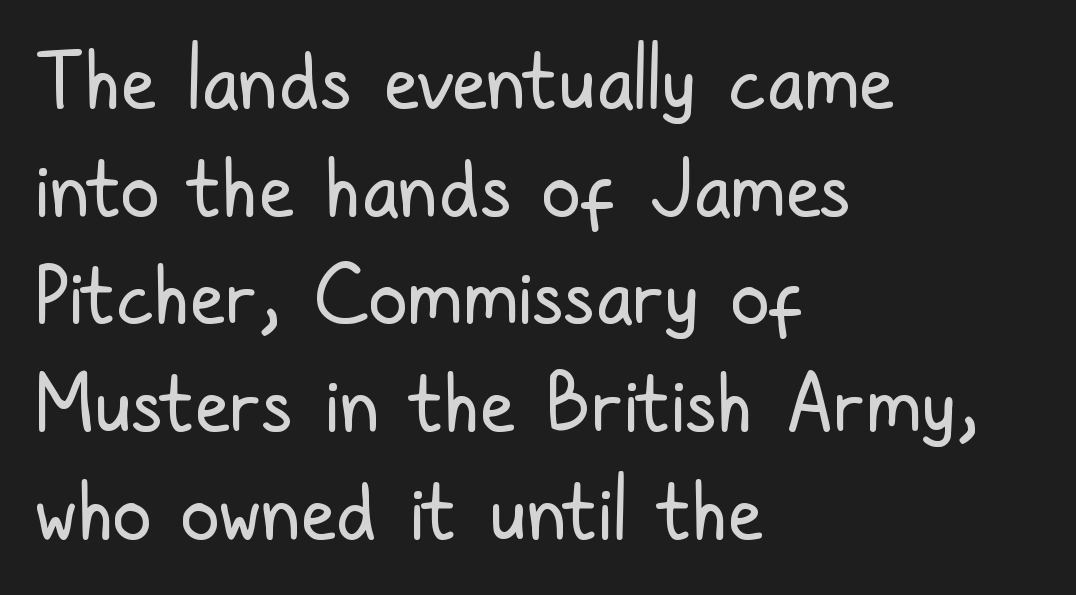
Weight: regular or lighter. The rendering uses natural spacing where letterforms have individual widths. Bare-footed words on every line. The passage is arranged the way most books set body copy — flush left. Quick note: not italic, upright. Classification — sans serif.
